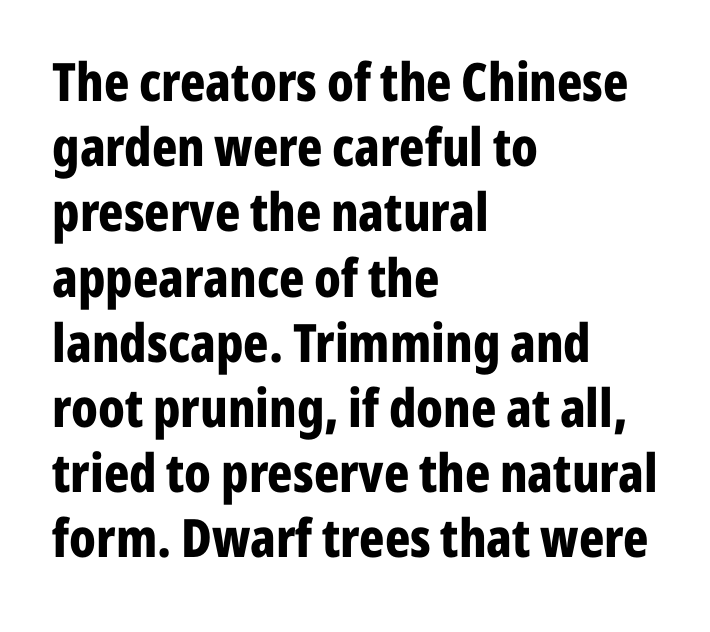
Is this a fixed-width face? No — the glyphs have proportional, varying widths. Casual observation: everything's shoved over to the left. How are the letters spaced? Ordinarily, with no added tracking. Nope, no serifs anywhere on these letters.
